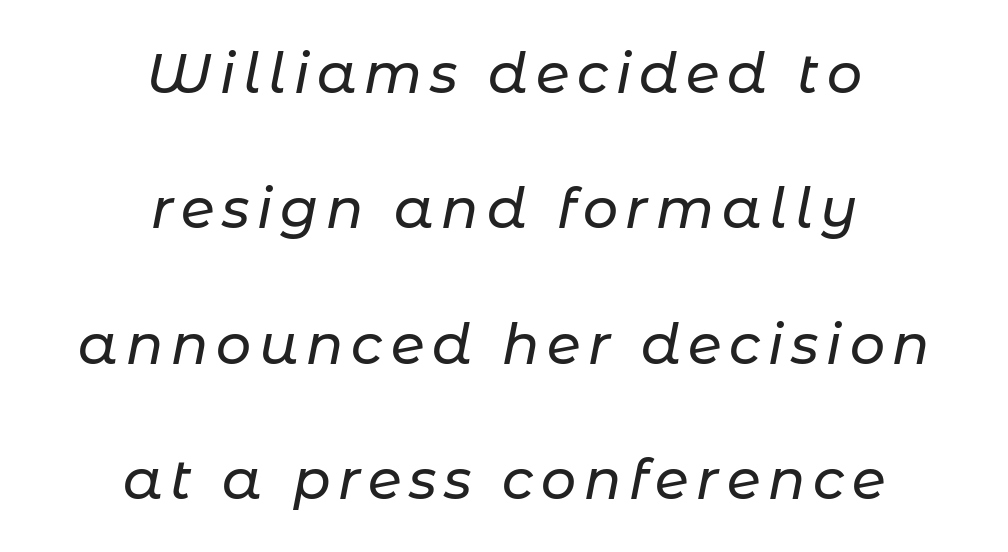
The image shows 55 px text type, italic (leaning right); set centered, loose line spacing (2.46x), not underlined; low stroke contrast and a medium x-height.
